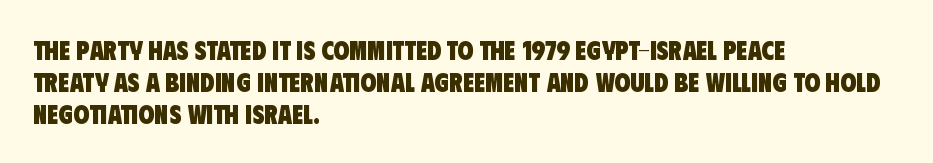
The space beneath each line is pristine and unruled. The compositor pushed each line to the left boundary. No extra tracking has been applied to these lines. Heavy, bold letterforms.
